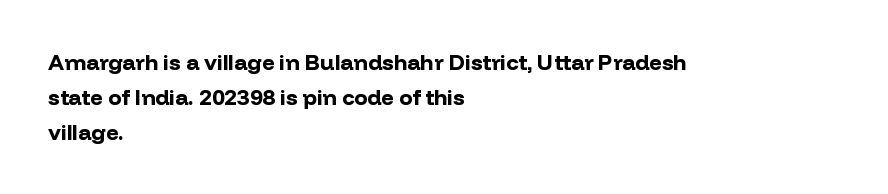
{"italic": "no", "bold": "yes", "underline": "no", "align": "left", "line_spacing": "normal", "line_spacing_ratio": 1.58, "letter_spacing": "normal", "letter_spacing_em": 0.0, "glyph_px": 22}
